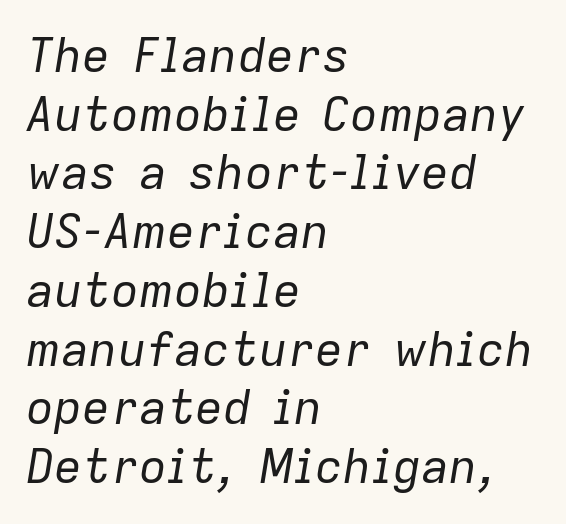
Q: Is the text bold? A: No.
Q: Is the text italic (slanted)? A: Yes, it leans right by about 9 degrees.
Q: Is the text underlined? A: No.
Q: How is the paragraph aligned? A: Left-aligned.
Q: Is the spacing between letters normal or unusually wide? A: Normal.
Q: Is the spacing between lines tight, normal or loose? A: Normal.
Q: Width (condensed, normal, or wide)? A: Normal.
Q: Stroke contrast? A: Low.
Q: x-height? A: Medium.
Q: Monospaced? A: No.
